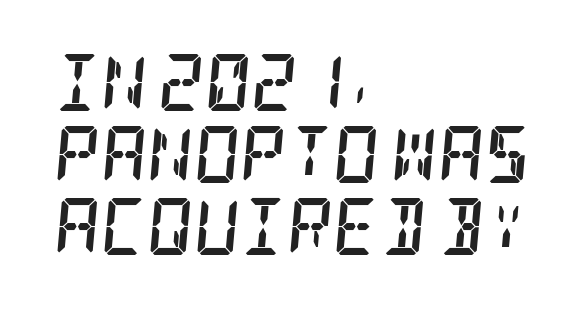
Q: Is the text bold? A: Yes.
Q: Is the text italic (slanted)? A: Yes, it leans right by about 5 degrees.
Q: Is the typeface a serif or a sans-serif typeface? A: Serif.
Q: Is the text underlined? A: No.
Q: How is the paragraph aligned? A: Left-aligned.
Q: Is the spacing between letters normal or unusually wide? A: Normal.
Q: Is the spacing between lines tight, normal or loose? A: Normal.
Q: Width (condensed, normal, or wide)? A: Condensed.
Q: Stroke contrast? A: Low.
Q: x-height? A: Large.
